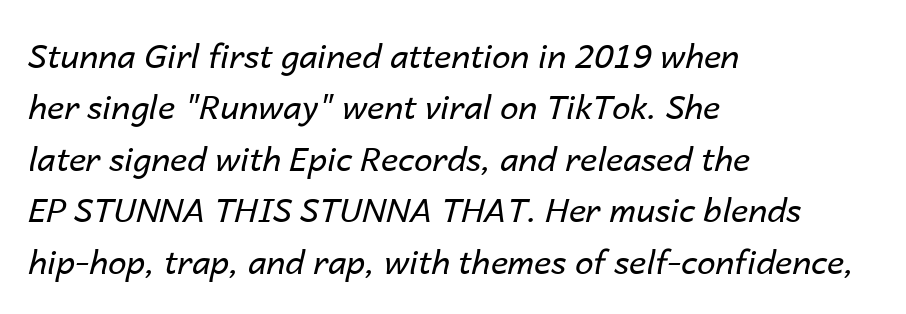
{"italic": "yes", "lean": "right", "slant_degrees": 14, "bold": "no", "weight": "regular", "width": "normal", "stroke_contrast": "low", "x_height": "medium", "monospaced": "no", "underline": "no", "align": "left", "line_spacing": "normal", "line_spacing_ratio": 1.56, "letter_spacing": "normal", "letter_spacing_em": 0.0, "glyph_px": 33}
